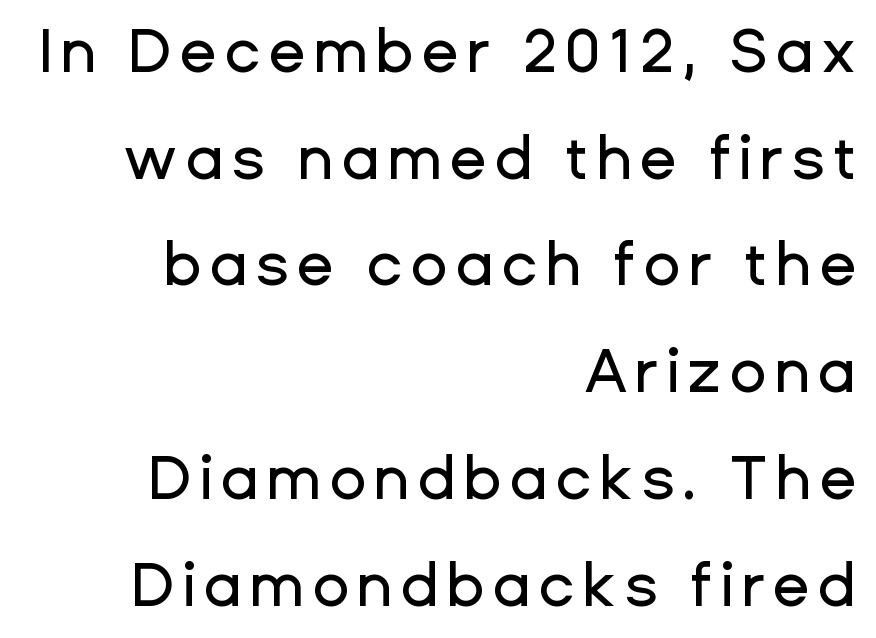
{"serif": "no", "italic": "no", "width": "normal", "stroke_contrast": "low", "x_height": "medium", "monospaced": "no", "underline": "no", "align": "right", "line_spacing_ratio": 1.75, "glyph_px": 61}
